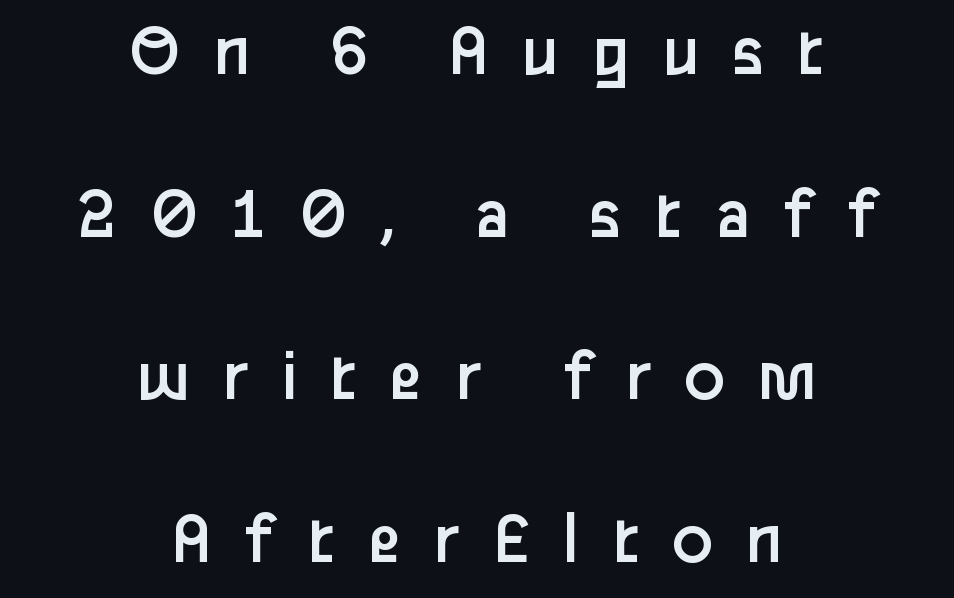
{"serif": "no", "italic": "no", "bold": "no", "weight": "regular", "width": "normal", "stroke_contrast": "low", "x_height": "medium", "monospaced": "no", "underline": "no", "align": "center", "line_spacing": "loose", "line_spacing_ratio": 2.14, "letter_spacing": "wide", "letter_spacing_em": 0.42, "glyph_px": 76}
